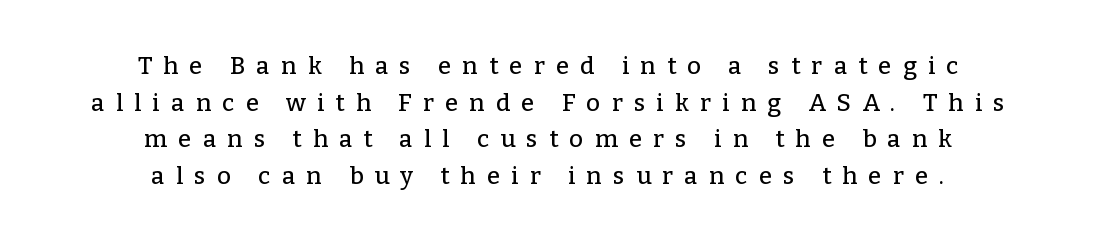
The image shows 24 px text type, upright; set centered, normal line spacing (1.53x), unusually wide letter spacing (+0.47 em), not underlined.
